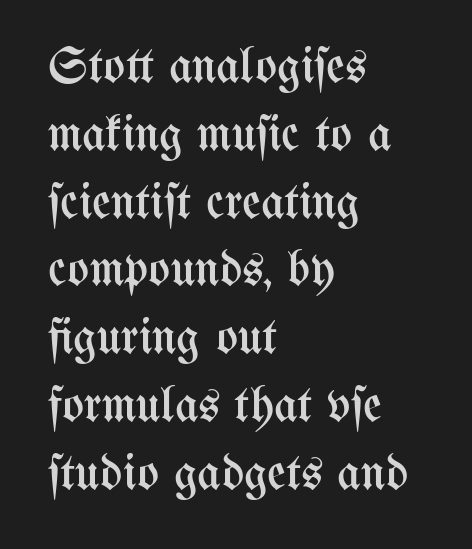
{"italic": "no", "bold": "no", "weight": "regular", "width": "condensed", "stroke_contrast": "medium", "x_height": "medium", "monospaced": "no", "underline": "no", "align": "left", "line_spacing": "normal", "line_spacing_ratio": 1.33, "letter_spacing": "normal", "letter_spacing_em": 0.0, "glyph_px": 51}
